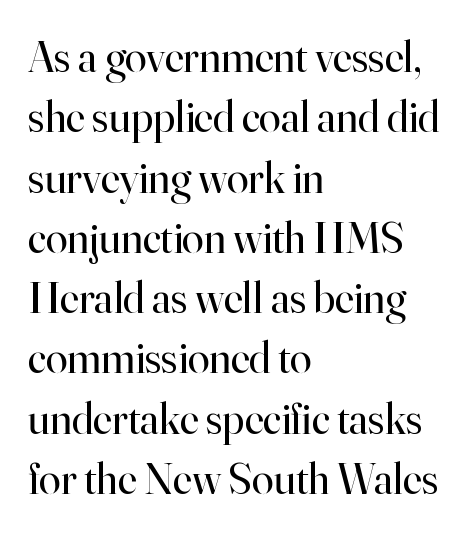
{"serif": "yes", "italic": "no", "bold": "no", "weight": "regular", "width": "normal", "stroke_contrast": "high", "x_height": "small", "monospaced": "no", "underline": "no", "align": "left", "line_spacing": "normal", "line_spacing_ratio": 1.37, "letter_spacing": "normal", "letter_spacing_em": 0.0, "glyph_px": 44}
